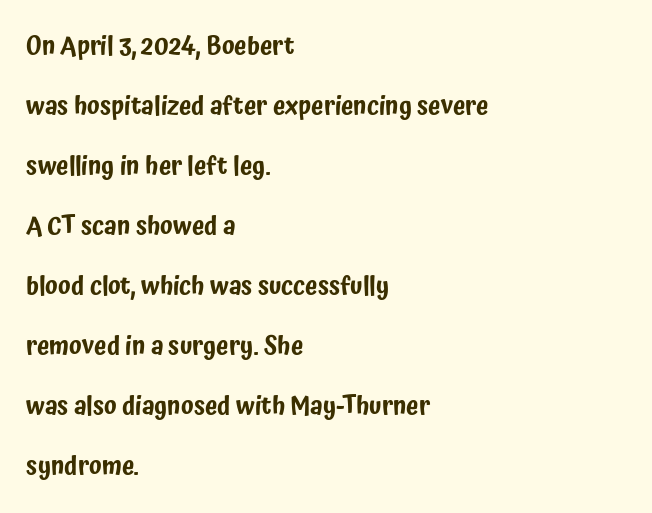
{"italic": "no", "underline": "no", "align": "left", "line_spacing": "loose", "line_spacing_ratio": 2.4, "letter_spacing": "normal", "letter_spacing_em": 0.0, "glyph_px": 25}
